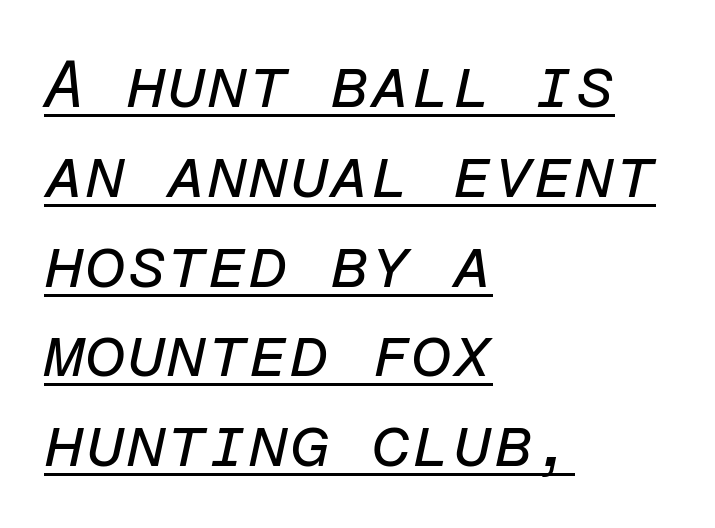
The image shows 66 px regular-weight type, italic (leaning right), monospaced; set left-aligned, normal line spacing (1.36x), normal letter spacing, underlined; low stroke contrast and a medium x-height.
